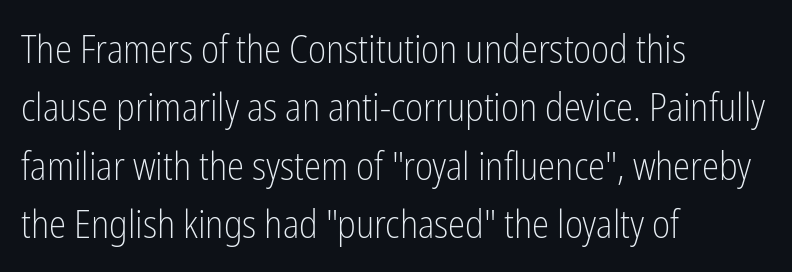
Q: Is the text bold? A: No.
Q: Is the text italic (slanted)? A: No, it is upright.
Q: Is the typeface a serif or a sans-serif typeface? A: Sans-serif.
Q: Is the text underlined? A: No.
Q: How is the paragraph aligned? A: Left-aligned.
Q: Is the spacing between letters normal or unusually wide? A: Normal.
Q: Is the spacing between lines tight, normal or loose? A: Normal.
Q: Width (condensed, normal, or wide)? A: Condensed.
Q: Stroke contrast? A: Low.
Q: x-height? A: Medium.
Q: Monospaced? A: No.
